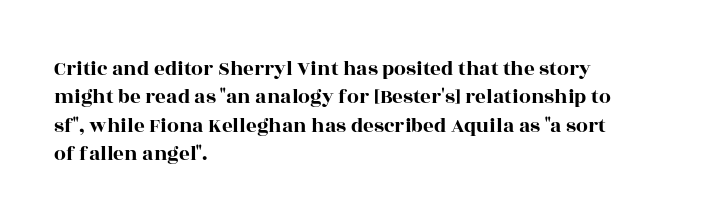
Posture: upright roman. The foot of each line stays bare and open. The passage shown stacks its lines at a standard gap. Alignment: flush left. The horizontal fit of the characters is conventional and even.
